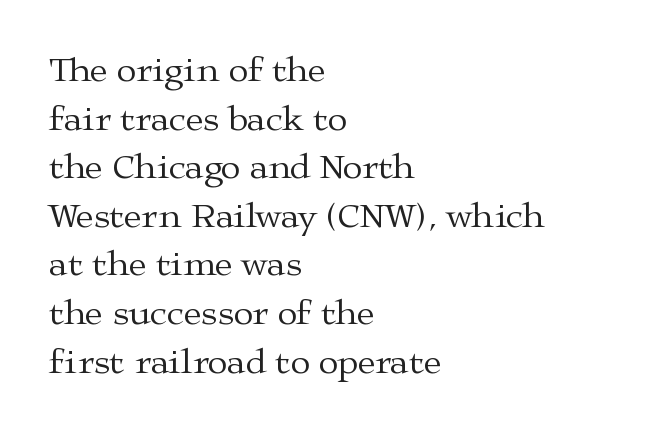
The image shows 36 px regular-weight, wide serif type, upright; set left-aligned, normal line spacing (1.35x), normal letter spacing, not underlined; medium stroke contrast and a medium x-height.
